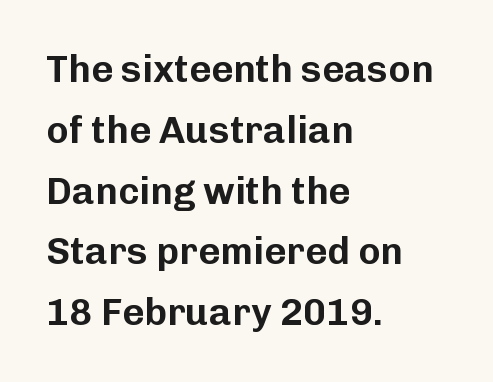
{"serif": "no", "italic": "no", "width": "normal", "stroke_contrast": "low", "x_height": "medium", "monospaced": "no", "underline": "no", "align": "left", "line_spacing": "normal", "line_spacing_ratio": 1.6, "letter_spacing": "normal", "letter_spacing_em": 0.0, "glyph_px": 38}
